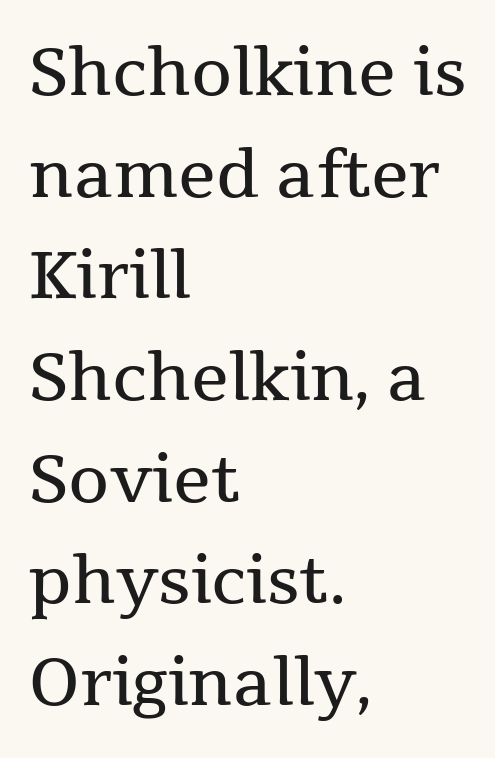
{"serif": "yes", "italic": "no", "bold": "no", "weight": "regular", "width": "normal", "stroke_contrast": "medium", "x_height": "medium", "monospaced": "no", "underline": "no", "align": "left", "line_spacing": "normal", "line_spacing_ratio": 1.54, "letter_spacing": "normal", "letter_spacing_em": 0.0, "glyph_px": 66}
